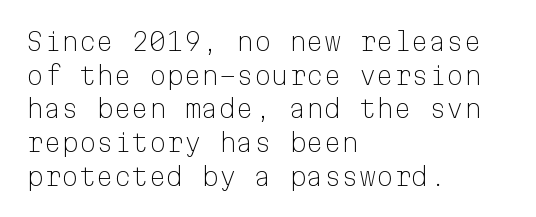
Honestly, there is no underline to notice here at all. When letters stand straight like this, we call the style roman or upright. The passage shown stacks its lines at a standard gap. Horizontal alignment here is leftward, the default for most running prose. Ink coverage per letter is moderate at most.
